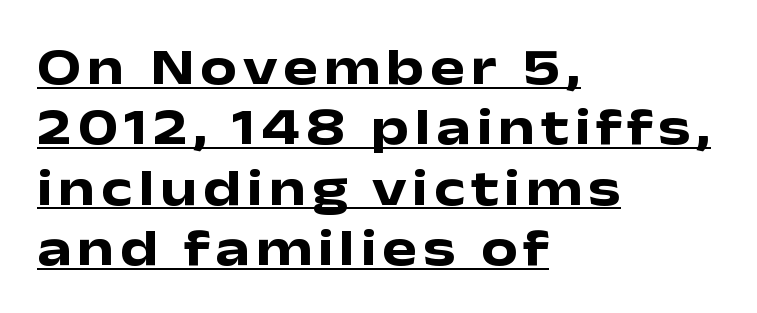
Q: Is the text bold? A: Yes.
Q: Is the text italic (slanted)? A: No, it is upright.
Q: Is the typeface a serif or a sans-serif typeface? A: Sans-serif.
Q: Is the text underlined? A: Yes.
Q: How is the paragraph aligned? A: Left-aligned.
Q: Width (condensed, normal, or wide)? A: Wide.
Q: Stroke contrast? A: Low.
Q: x-height? A: Medium.
Q: Monospaced? A: No.
